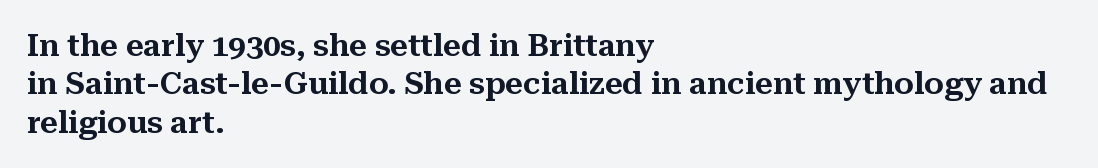
This sample has the flowing, uneven cadence of proportional lettering. I'd call this a serif setting — the letters wear small feet. Left-aligned paragraph, ragged on the right. Do the letters lean? They stand straight. The letters sit at their default tracking, neither squeezed nor spread.
